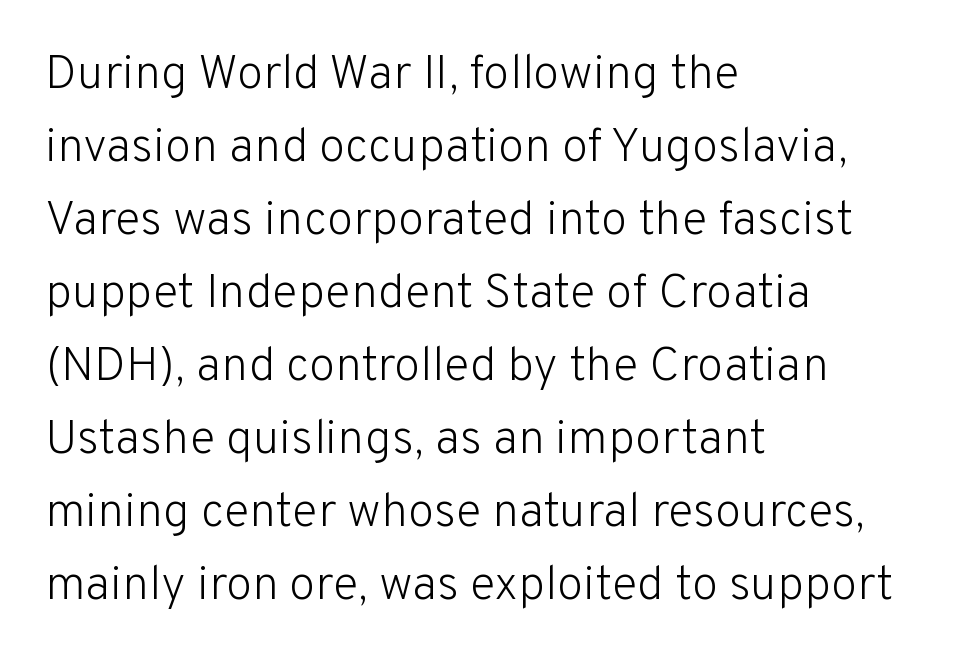
{"serif": "no", "italic": "no", "bold": "no", "weight": "light", "width": "normal", "stroke_contrast": "low", "x_height": "medium", "monospaced": "no", "underline": "no", "align": "left", "line_spacing": "normal", "line_spacing_ratio": 1.52, "letter_spacing": "normal", "letter_spacing_em": 0.0, "glyph_px": 48}
